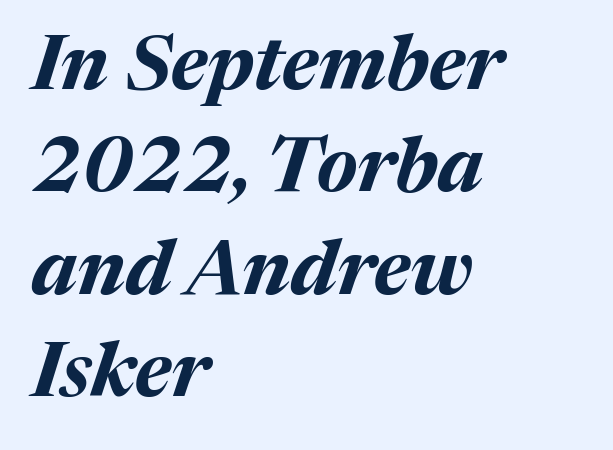
Q: Is the text bold? A: Yes.
Q: Is the text italic (slanted)? A: Yes, it leans right by about 17 degrees.
Q: Is the text underlined? A: No.
Q: How is the paragraph aligned? A: Left-aligned.
Q: Is the spacing between letters normal or unusually wide? A: Normal.
Q: Is the spacing between lines tight, normal or loose? A: Normal.
Q: Width (condensed, normal, or wide)? A: Normal.
Q: Stroke contrast? A: Medium.
Q: x-height? A: Medium.
Q: Monospaced? A: No.
